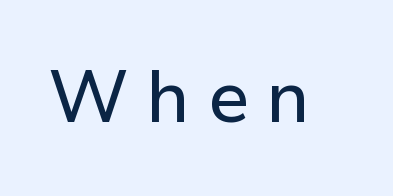
{"serif": "no", "italic": "no", "width": "normal", "stroke_contrast": "low", "x_height": "medium", "monospaced": "no", "underline": "no", "letter_spacing": "wide", "letter_spacing_em": 0.24, "glyph_px": 73}
